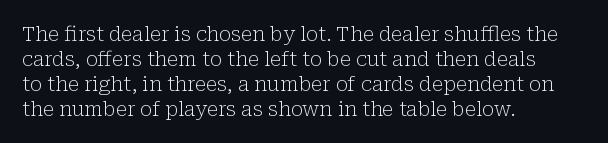
{"italic": "no", "bold": "no", "underline": "no", "align": "left", "line_spacing": "normal", "line_spacing_ratio": 1.25, "letter_spacing": "normal", "letter_spacing_em": 0.0, "glyph_px": 20}
